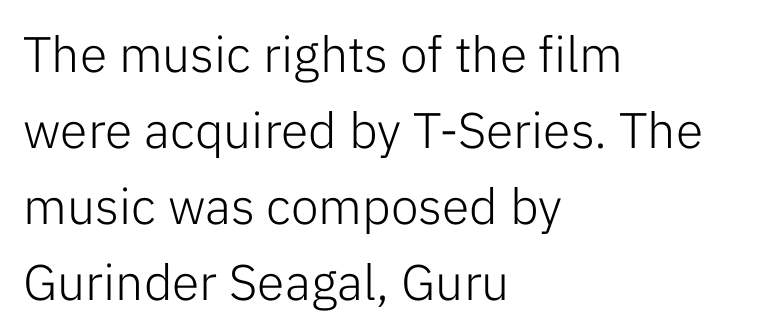
{"serif": "no", "italic": "no", "bold": "no", "weight": "light", "width": "normal", "stroke_contrast": "low", "x_height": "medium", "monospaced": "no", "underline": "no", "align": "left", "line_spacing": "normal", "line_spacing_ratio": 1.52, "letter_spacing": "normal", "letter_spacing_em": 0.0, "glyph_px": 50}
